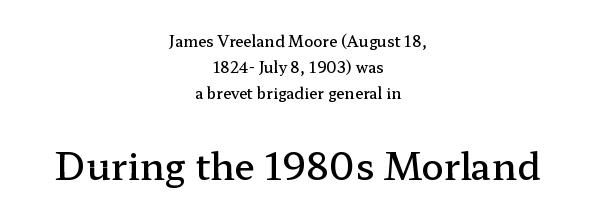
Q: Is the text bold? A: Semi-bold.
Q: Is the text italic (slanted)? A: No, it is upright.
Q: Is the typeface a serif or a sans-serif typeface? A: Serif.
Q: Is the text underlined? A: No.
Q: How is the paragraph aligned? A: Centered.
Q: Is the spacing between letters normal or unusually wide? A: Normal.
Q: Which block of text is set in a larger size, the first (top) or the second (bottom)? A: The second (bottom) one.
Q: Width (condensed, normal, or wide)? A: Wide.
Q: Stroke contrast? A: Low.
Q: x-height? A: Medium.
Q: Monospaced? A: No.
